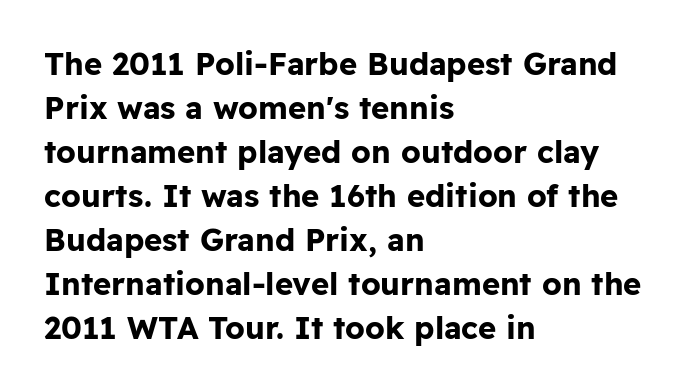
It's the straight-up-and-down kind of type. Character widths vary here, with narrow letters taking less room than wide ones. Type style note: lacks serifs. Summary of vertical rhythm: regular, with standard interline spacing. The letterforms sit shoulder to shoulder at normal distance.
